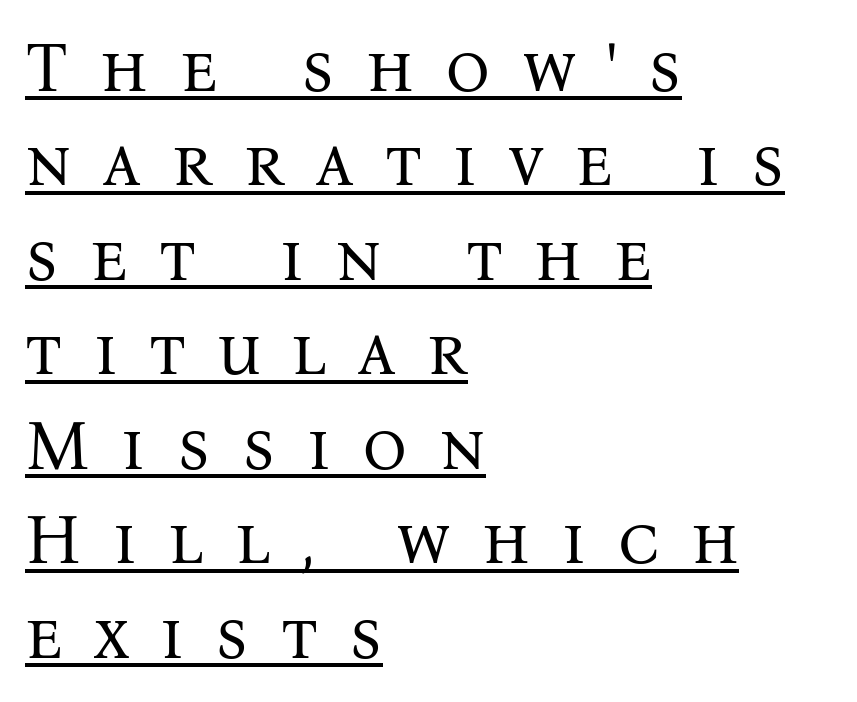
Typeset ragged right — the left edge is the straight one. The lines sit at an ordinary, default distance from one another. A typesetter would call this proportional, since set widths differ per character. Think standard paragraph weight, or any step lighter than that.
